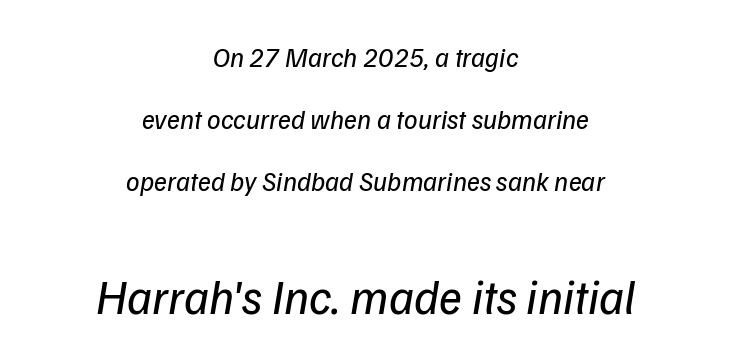
The image shows 48 px regular-weight sans-serif type; set centered, loose line spacing (2.3x), normal letter spacing, not underlined; the second (bottom) block is 1.78x larger; low stroke contrast and a medium x-height.
